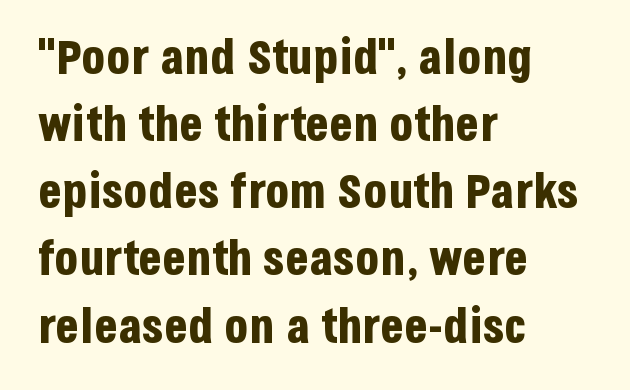
The image shows 49 px bold, condensed sans-serif type, upright; set left-aligned, normal line spacing (1.37x), normal letter spacing, not underlined; low stroke contrast and a large x-height.
